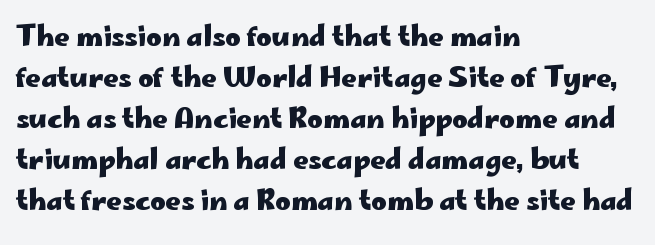
{"italic": "no", "bold": "yes", "underline": "no", "align": "left", "line_spacing": "normal", "line_spacing_ratio": 1.52, "letter_spacing": "normal", "letter_spacing_em": 0.0, "glyph_px": 27}
